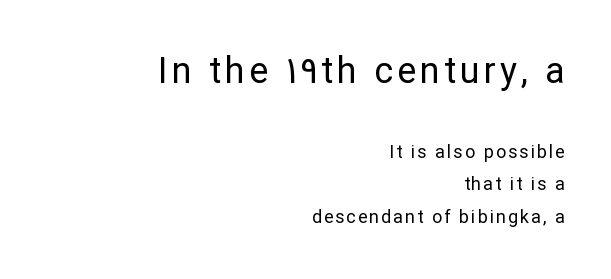
Reading down the block, your eye finds every line finishing at a fixed right position. Note: no serifs on the glyphs. Upright lettering throughout. The face looks like a standard text weight, possibly lighter. Decoration check: the copy has no underline. Varying glyph widths throughout — classic text-font behaviour.
